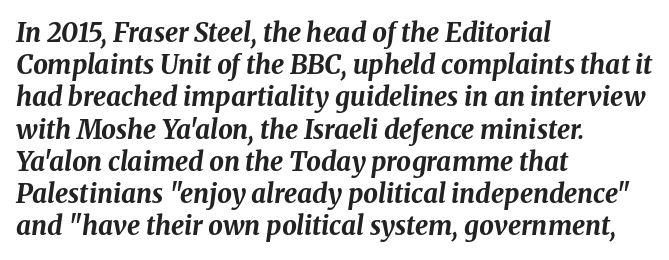
Q: Is the text bold? A: Yes.
Q: Is the text italic (slanted)? A: Yes, it leans right by about 8 degrees.
Q: Is the text underlined? A: No.
Q: How is the paragraph aligned? A: Left-aligned.
Q: Is the spacing between letters normal or unusually wide? A: Normal.
